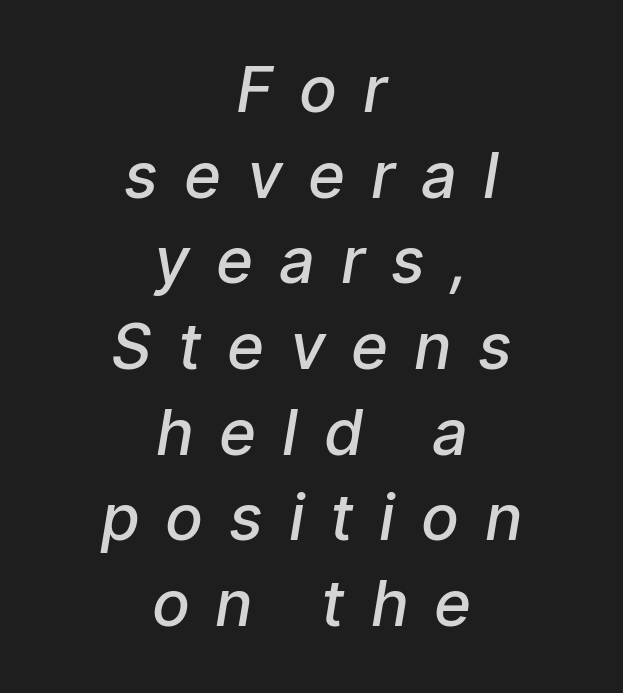
The image shows 63 px semibold sans-serif type; set centered, normal line spacing (1.36x), unusually wide letter spacing (+0.41 em), not underlined; low stroke contrast and a medium x-height.
